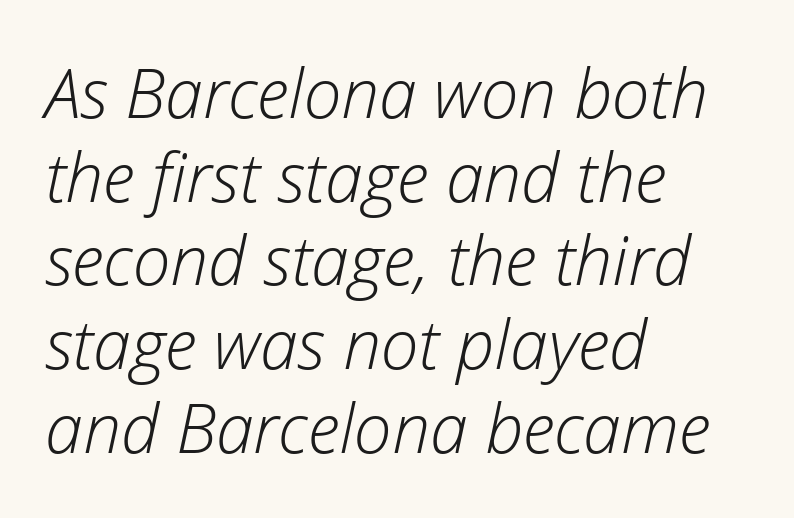
There's an unmistakable incline to the writing here. Note the varied advance widths — an 'i' is clearly narrower than an 'm'. The paragraph shown leans on its left margin. Think standard paragraph weight, or any step lighter than that.
